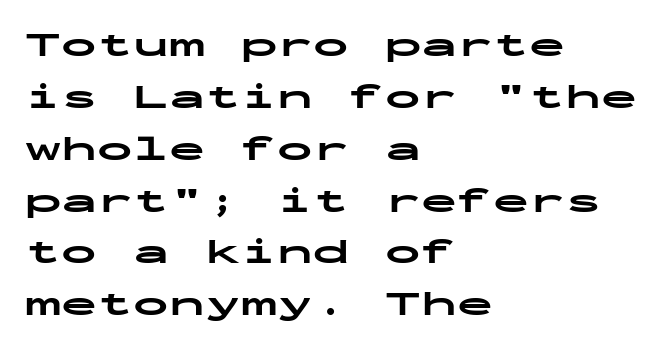
Q: Is the text bold? A: Yes.
Q: Is the text italic (slanted)? A: No, it is upright.
Q: Is the typeface a serif or a sans-serif typeface? A: Sans-serif.
Q: Is the text underlined? A: No.
Q: How is the paragraph aligned? A: Left-aligned.
Q: Is the spacing between letters normal or unusually wide? A: Normal.
Q: Is the spacing between lines tight, normal or loose? A: Normal.
Q: Width (condensed, normal, or wide)? A: Wide.
Q: Stroke contrast? A: Low.
Q: x-height? A: Medium.
Q: Monospaced? A: Yes.
